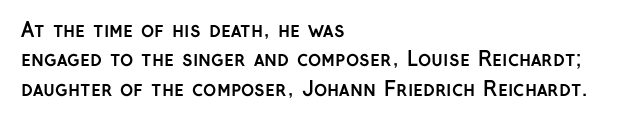
{"italic": "no", "bold": "yes", "underline": "no", "align": "left", "line_spacing": "normal", "line_spacing_ratio": 1.47, "letter_spacing": "normal", "letter_spacing_em": 0.0, "glyph_px": 20}
